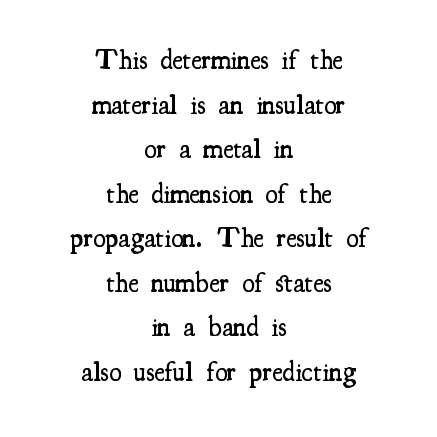
{"serif": "yes", "italic": "no", "bold": "semi", "weight": "semibold", "width": "condensed", "stroke_contrast": "medium", "x_height": "small", "monospaced": "no", "underline": "no", "align": "center", "line_spacing": "normal", "line_spacing_ratio": 1.59, "letter_spacing": "normal", "letter_spacing_em": 0.0, "glyph_px": 28}
